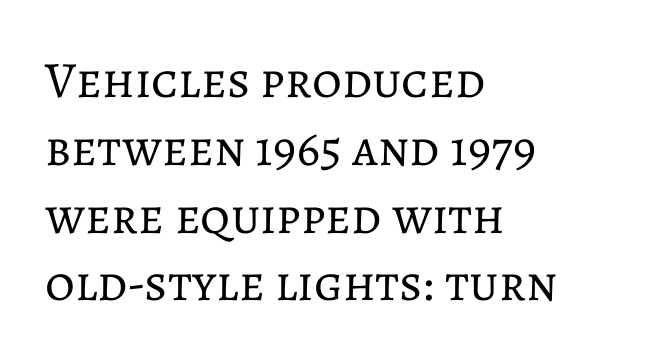
The weight tops out at a normal text grade. The letters sit at their default tracking, neither squeezed nor spread. The passage shown is typed in a proportional face where columns would drift. These lines sit exactly where default settings would place them.
